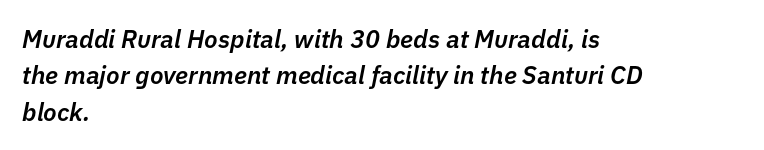
{"italic": "yes", "lean": "right", "slant_degrees": 11, "bold": "semi", "underline": "no", "align": "left", "line_spacing": "normal", "line_spacing_ratio": 1.46, "letter_spacing": "normal", "letter_spacing_em": 0.0, "glyph_px": 25}
